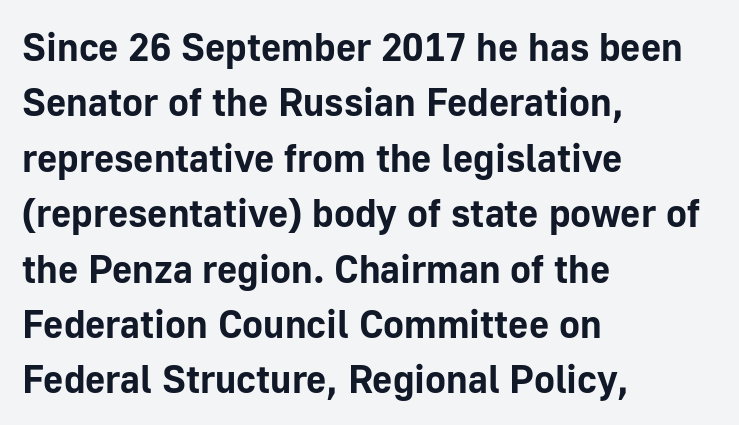
The image shows 39 px bold sans-serif type, upright; set left-aligned, normal line spacing (1.42x), normal letter spacing, not underlined; low stroke contrast and a medium x-height.
